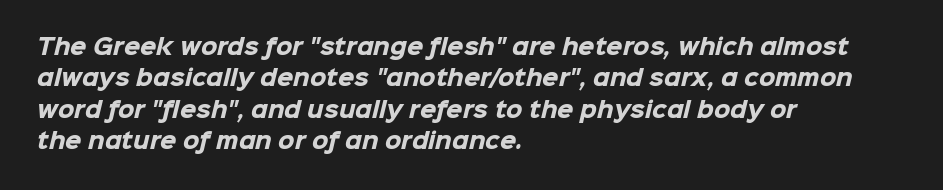
The image shows 21 px bold type; set left-aligned, normal line spacing (1.49x), normal letter spacing, not underlined.
